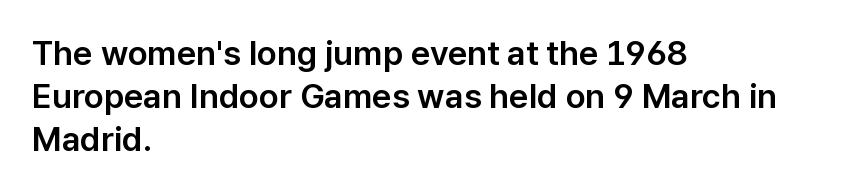
The strip under each line holds only bare page. No italicization has been applied; the sample stays upright. Leftover space on each line is placed entirely after the last word. The passage shown is typeset with a sans-serif family. Does the leading feel generous? No, just average. Character widths vary here, with narrow letters taking less room than wide ones.
